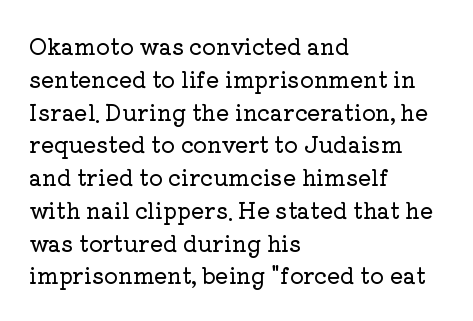
The specimen omits any rule beneath the text block's lines. Is the letter spacing exaggerated? No — it looks like the ordinary default. The typography opts for an upright posture over an oblique one. The rag falls on the right side of this text block. Baseline-to-baseline distance is the conventional proportion of letter height.
